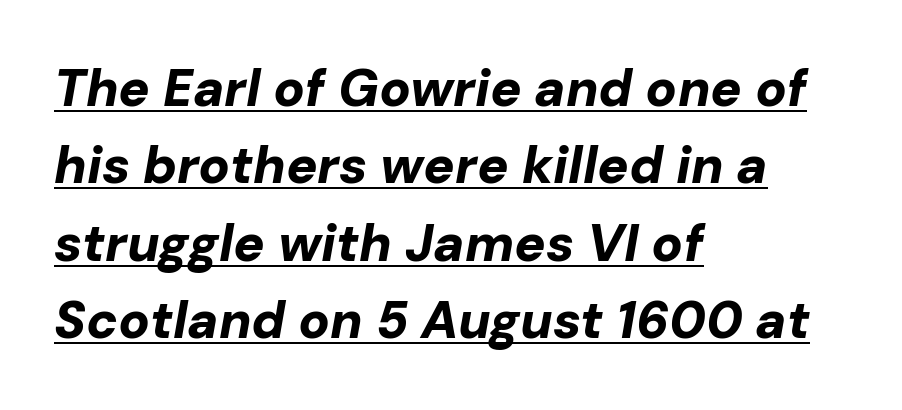
{"italic": "yes", "lean": "right", "slant_degrees": 10, "bold": "yes", "weight": "bold", "width": "normal", "stroke_contrast": "low", "x_height": "medium", "monospaced": "no", "underline": "yes", "align": "left", "line_spacing": "normal", "line_spacing_ratio": 1.49, "letter_spacing": "normal", "letter_spacing_em": 0.0, "glyph_px": 52}
